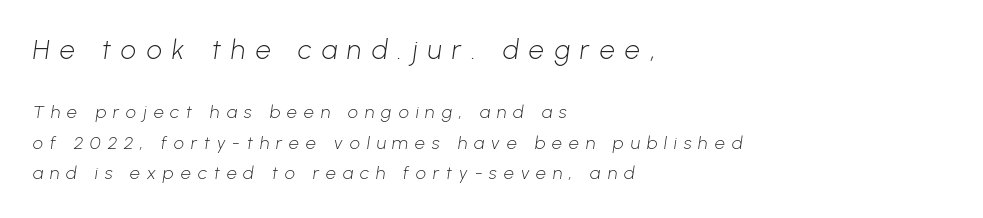
The image shows 27 px text type; set left-aligned, normal line spacing (1.69x), unusually wide letter spacing (+0.38 em), not underlined; the first (top) block is 1.5x larger.
